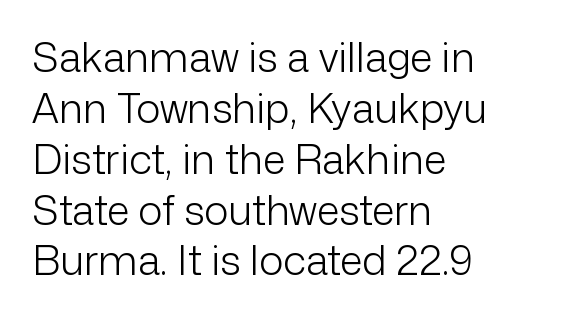
Q: Is the text bold? A: No.
Q: Is the text italic (slanted)? A: No, it is upright.
Q: Is the typeface a serif or a sans-serif typeface? A: Sans-serif.
Q: Is the text underlined? A: No.
Q: How is the paragraph aligned? A: Left-aligned.
Q: Is the spacing between letters normal or unusually wide? A: Normal.
Q: Width (condensed, normal, or wide)? A: Normal.
Q: Stroke contrast? A: Low.
Q: x-height? A: Medium.
Q: Monospaced? A: No.
